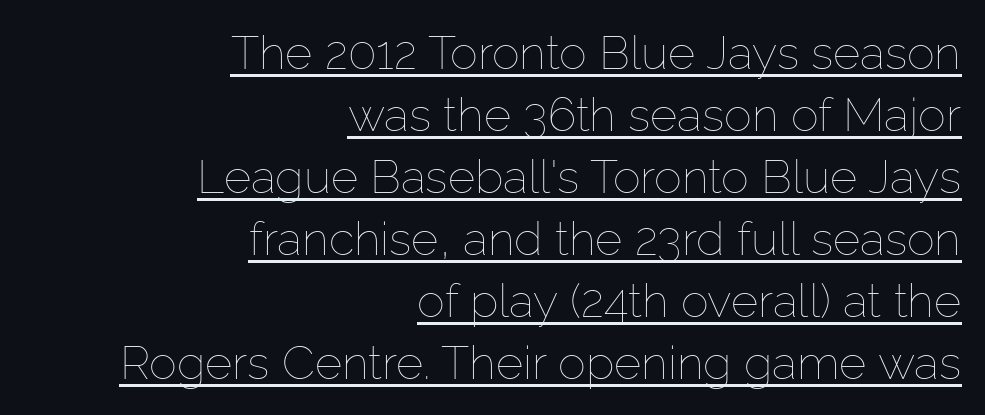
The image shows 47 px thin type, upright; set right-aligned, normal line spacing (1.32x), normal letter spacing, underlined; low stroke contrast and a medium x-height.
